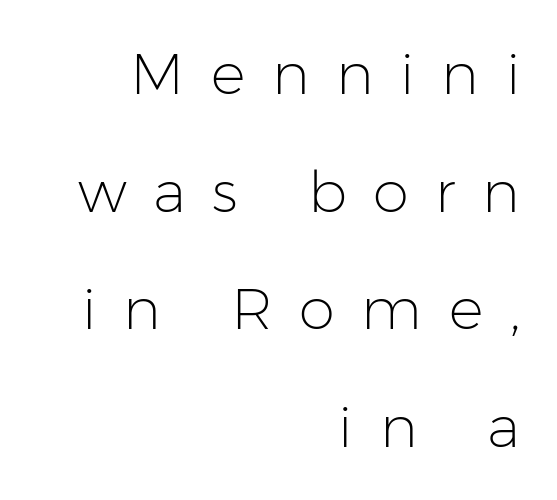
Q: Is the text bold? A: No.
Q: Is the text italic (slanted)? A: No, it is upright.
Q: Is the typeface a serif or a sans-serif typeface? A: Sans-serif.
Q: Is the text underlined? A: No.
Q: How is the paragraph aligned? A: Right-aligned.
Q: Is the spacing between letters normal or unusually wide? A: Unusually wide.
Q: Is the spacing between lines tight, normal or loose? A: Loose.
Q: Width (condensed, normal, or wide)? A: Normal.
Q: Stroke contrast? A: Low.
Q: x-height? A: Medium.
Q: Monospaced? A: No.
